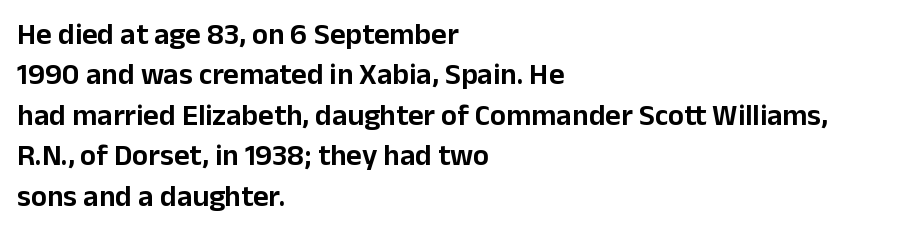
The image shows 30 px sans-serif type, upright; set left-aligned, normal line spacing (1.35x), normal letter spacing, not underlined; low stroke contrast and a medium x-height.
